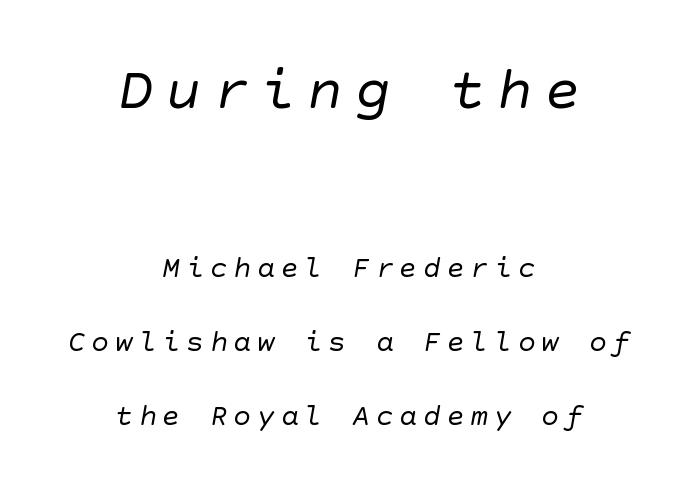
The image shows 60 px regular-weight sans-serif type; set centered, loose line spacing (2.47x), not underlined; the first (top) block is 2.0x larger; low stroke contrast and a large x-height.
